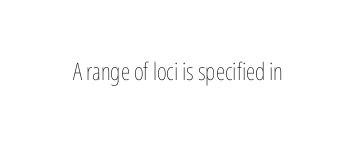
The image shows 24 px text type, upright; set normal letter spacing, not underlined.
